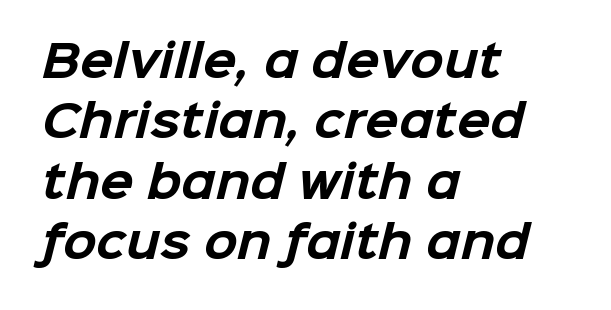
The image shows 44 px bold sans-serif type; set left-aligned, normal line spacing (1.37x), normal letter spacing, not underlined; low stroke contrast and a medium x-height.
